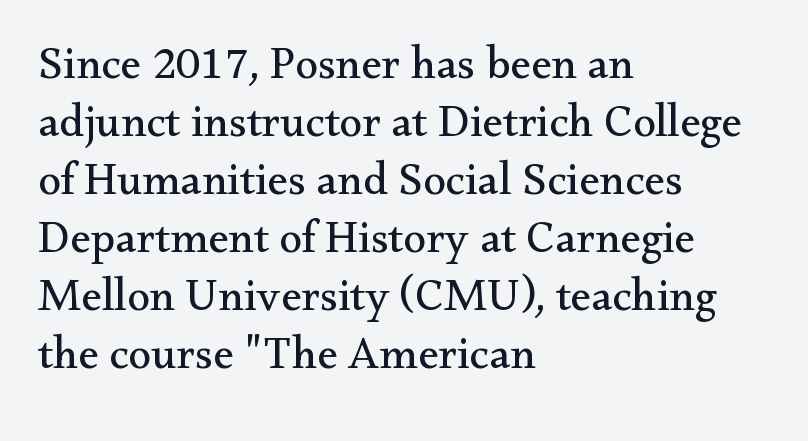
{"serif": "yes", "italic": "no", "bold": "no", "weight": "regular", "width": "normal", "stroke_contrast": "medium", "x_height": "small", "monospaced": "no", "underline": "no", "align": "left", "line_spacing": "normal", "line_spacing_ratio": 1.26, "letter_spacing": "normal", "letter_spacing_em": 0.0, "glyph_px": 46}
